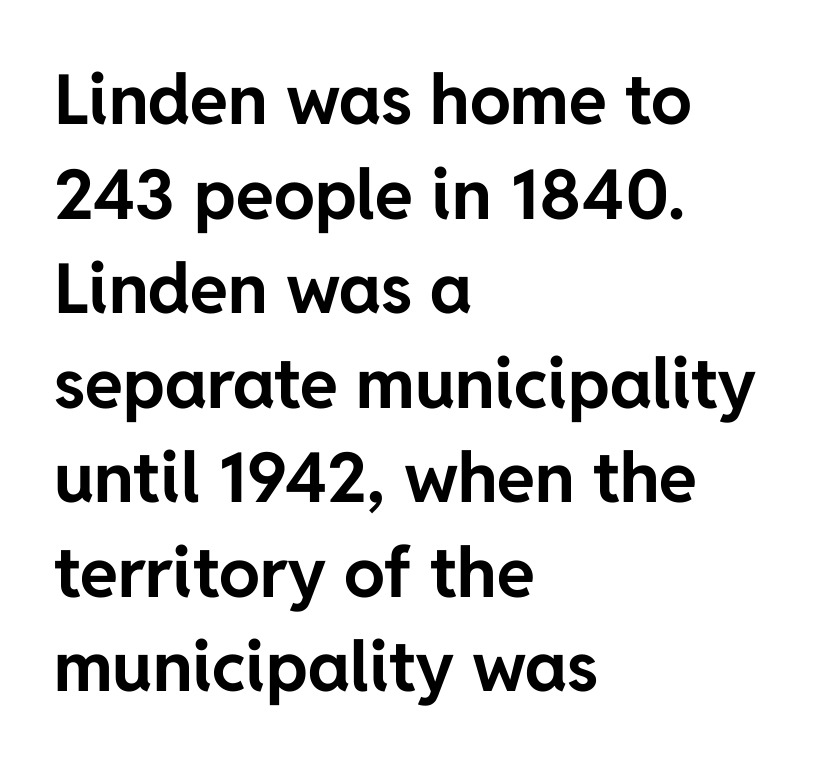
This sample uses an upright cut, with every glyph sitting square on the baseline. Descender tails drop into unmarked territory. The leading is moderate, giving the passage an even texture. The paragraph has a hard left edge and a soft right edge. Nothing sits at the stroke ends, so this counts as sans-serif. The sample has been set heavy, in full bold.
